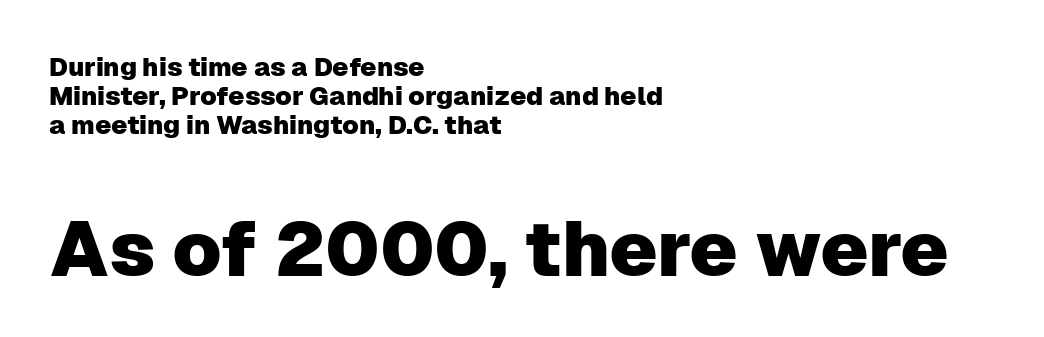
Q: Is the text italic (slanted)? A: No, it is upright.
Q: Is the typeface a serif or a sans-serif typeface? A: Sans-serif.
Q: Is the text underlined? A: No.
Q: How is the paragraph aligned? A: Left-aligned.
Q: Is the spacing between letters normal or unusually wide? A: Normal.
Q: Is the spacing between lines tight, normal or loose? A: Tight.
Q: Which block of text is set in a larger size, the first (top) or the second (bottom)? A: The second (bottom) one.
Q: Width (condensed, normal, or wide)? A: Normal.
Q: Stroke contrast? A: Low.
Q: x-height? A: Medium.
Q: Monospaced? A: No.
